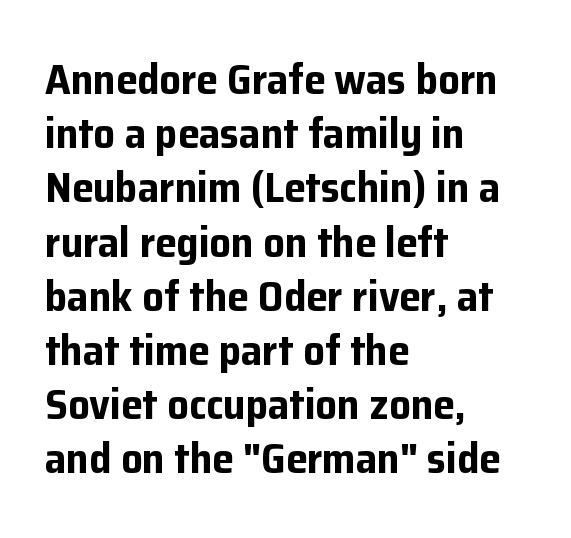
Default kerning and tracking; the words read as compact shapes. These lines sit exactly where default settings would place them. The characters look thick and weighty, a clear bold. Is the block centered? No — it sits flush against the left margin.
